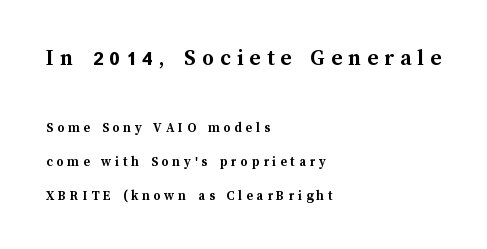
The image shows 23 px bold type, upright; set left-aligned, loose line spacing (2.42x), unusually wide letter spacing (+0.27 em), not underlined; the first (top) block is 1.64x larger.
